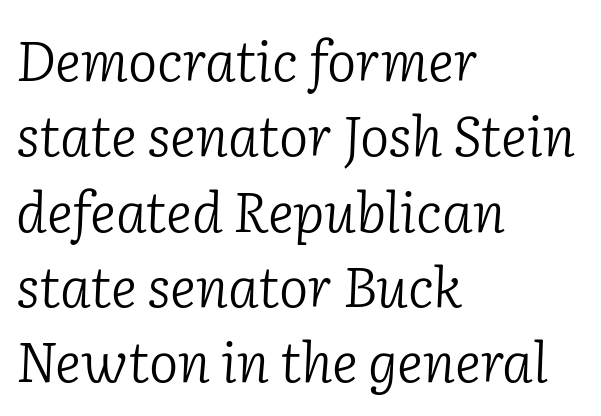
Q: Is the text bold? A: No.
Q: Is the text italic (slanted)? A: Yes, it leans right by about 2 degrees.
Q: Is the typeface a serif or a sans-serif typeface? A: Serif.
Q: Is the text underlined? A: No.
Q: How is the paragraph aligned? A: Left-aligned.
Q: Is the spacing between letters normal or unusually wide? A: Normal.
Q: Is the spacing between lines tight, normal or loose? A: Normal.
Q: Width (condensed, normal, or wide)? A: Normal.
Q: Stroke contrast? A: Low.
Q: x-height? A: Medium.
Q: Monospaced? A: No.
